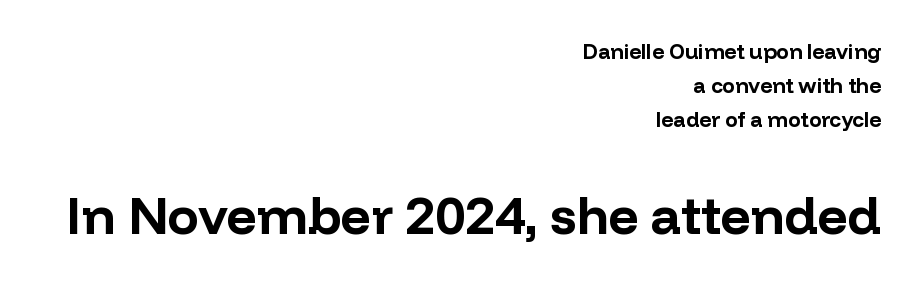
The image shows 52 px bold sans-serif type, upright; set right-aligned, normal line spacing (1.62x), normal letter spacing, not underlined; the second (bottom) block is 2.48x larger; low stroke contrast and a medium x-height.
